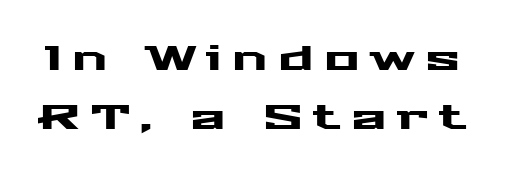
Q: Is the text italic (slanted)? A: No, it is upright.
Q: Is the typeface a serif or a sans-serif typeface? A: Sans-serif.
Q: Is the text underlined? A: No.
Q: Is the spacing between letters normal or unusually wide? A: Unusually wide.
Q: Width (condensed, normal, or wide)? A: Wide.
Q: Stroke contrast? A: Medium.
Q: x-height? A: Medium.
Q: Monospaced? A: No.
